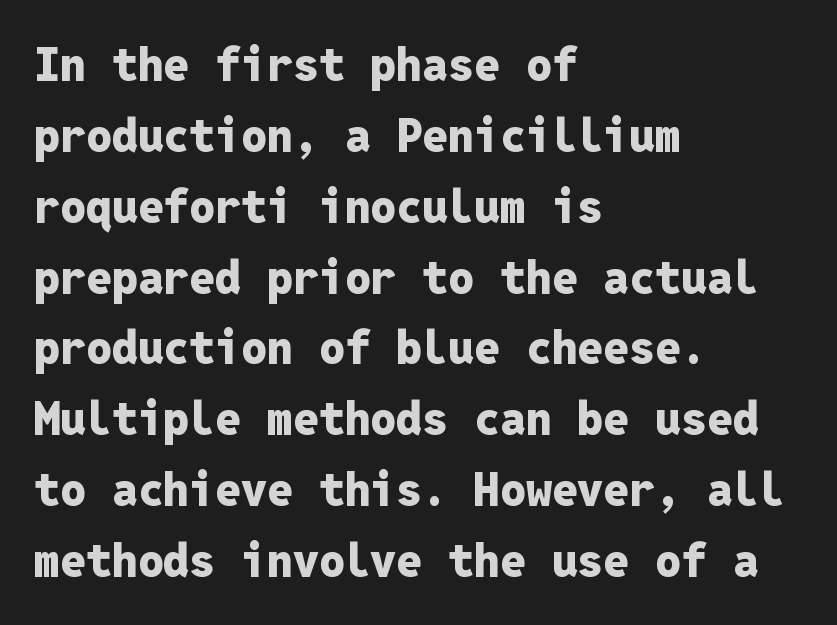
Q: Is the text bold? A: Yes.
Q: Is the text italic (slanted)? A: No, it is upright.
Q: Is the typeface a serif or a sans-serif typeface? A: Sans-serif.
Q: Is the text underlined? A: No.
Q: How is the paragraph aligned? A: Left-aligned.
Q: Is the spacing between letters normal or unusually wide? A: Normal.
Q: Is the spacing between lines tight, normal or loose? A: Normal.
Q: Width (condensed, normal, or wide)? A: Normal.
Q: Stroke contrast? A: Low.
Q: x-height? A: Medium.
Q: Monospaced? A: Yes.
